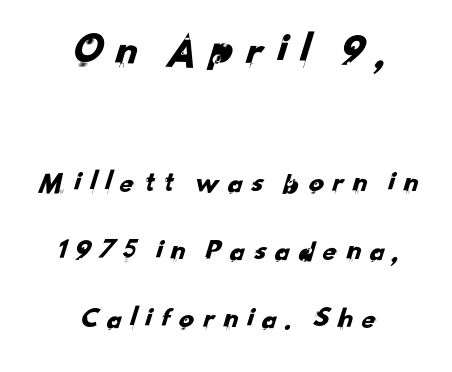
The image shows 45 px sans-serif type; set centered, loose line spacing (2.27x), unusually wide letter spacing (+0.22 em), not underlined; the first (top) block is 1.5x larger; low stroke contrast and a small x-height.
